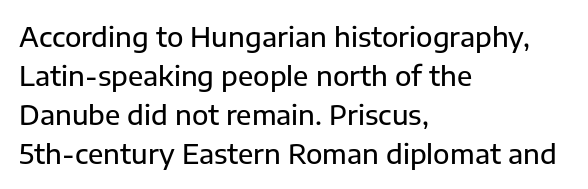
This block has exactly the height ordinary leading produces. The specimen reads as upright at a glance. Letters rest on an invisible, unmarked baseline. Compared with typical body copy, the letter spacing here is the same.
